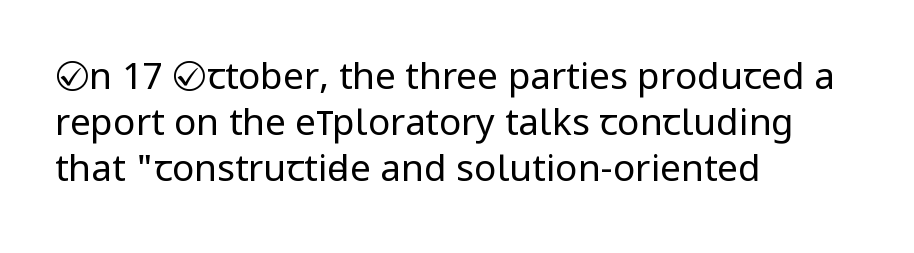
In terms of letterspacing, this is plain default setting. This is the regular roman posture of the typeface. The string is rendered with underlining switched off. Compared with a typical body face, this is equally light or lighter still.
